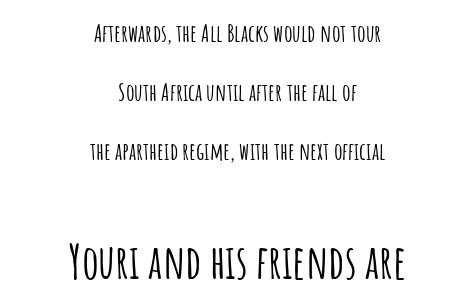
Q: Is the text italic (slanted)? A: No, it is upright.
Q: Is the typeface a serif or a sans-serif typeface? A: Sans-serif.
Q: Is the text underlined? A: No.
Q: How is the paragraph aligned? A: Centered.
Q: Is the spacing between letters normal or unusually wide? A: Normal.
Q: Is the spacing between lines tight, normal or loose? A: Loose.
Q: Which block of text is set in a larger size, the first (top) or the second (bottom)? A: The second (bottom) one.
Q: Width (condensed, normal, or wide)? A: Condensed.
Q: Stroke contrast? A: Low.
Q: x-height? A: Large.
Q: Monospaced? A: No.
